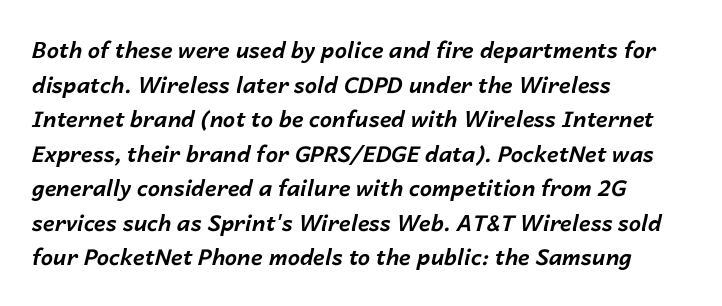
Q: Is the text bold? A: Yes.
Q: Is the text italic (slanted)? A: Yes, it leans right by about 14 degrees.
Q: Is the text underlined? A: No.
Q: How is the paragraph aligned? A: Left-aligned.
Q: Is the spacing between letters normal or unusually wide? A: Normal.
Q: Is the spacing between lines tight, normal or loose? A: Normal.
